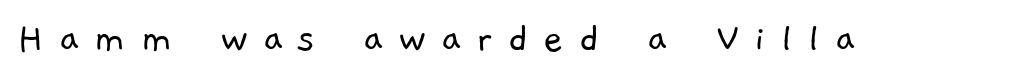
You could not count columns in this text — the font is proportionally spaced. No word sits above an underline. No chunkiness to these letters — they're not bold. Serif or sans? Sans — the stroke terminals are bare.
